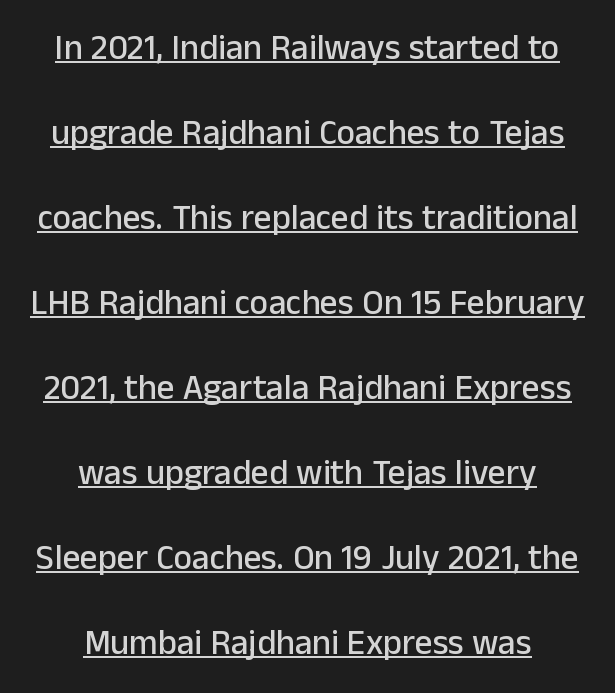
Q: Is the text italic (slanted)? A: No, it is upright.
Q: Is the typeface a serif or a sans-serif typeface? A: Sans-serif.
Q: Is the text underlined? A: Yes.
Q: How is the paragraph aligned? A: Centered.
Q: Is the spacing between letters normal or unusually wide? A: Normal.
Q: Is the spacing between lines tight, normal or loose? A: Loose.
Q: Width (condensed, normal, or wide)? A: Normal.
Q: Stroke contrast? A: Low.
Q: x-height? A: Medium.
Q: Monospaced? A: No.
